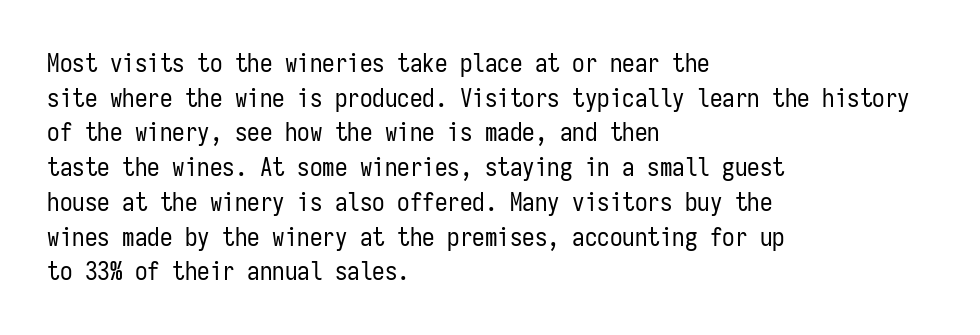
The image shows 25 px text type, upright; set left-aligned, normal line spacing (1.39x), normal letter spacing, not underlined.
